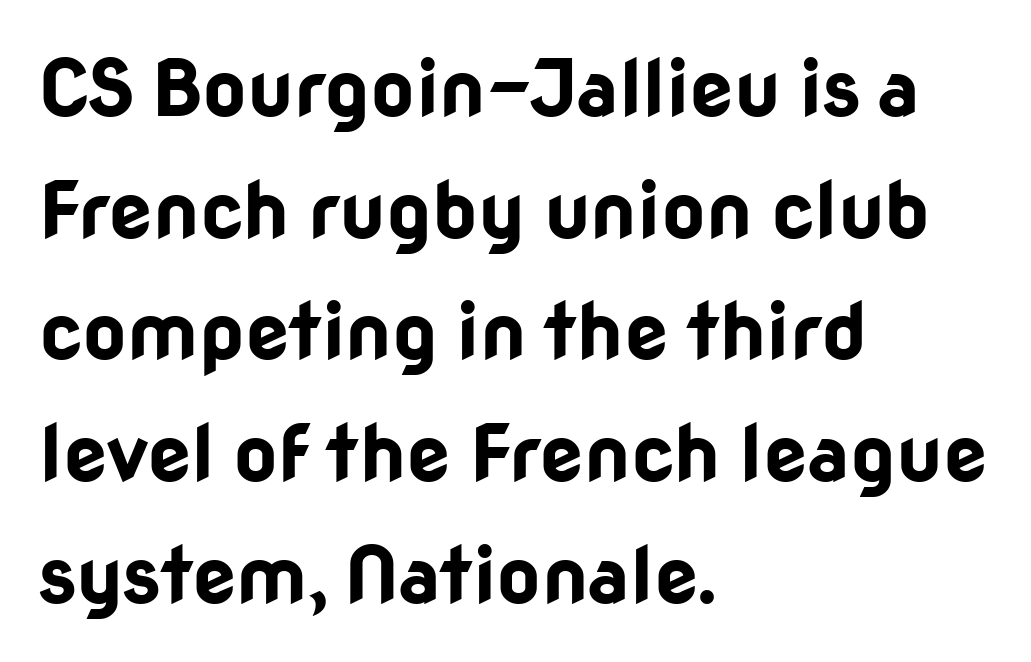
Q: Is the text bold? A: Yes.
Q: Is the text italic (slanted)? A: No, it is upright.
Q: Is the typeface a serif or a sans-serif typeface? A: Sans-serif.
Q: Is the text underlined? A: No.
Q: How is the paragraph aligned? A: Left-aligned.
Q: Is the spacing between letters normal or unusually wide? A: Normal.
Q: Is the spacing between lines tight, normal or loose? A: Normal.
Q: Width (condensed, normal, or wide)? A: Normal.
Q: Stroke contrast? A: Low.
Q: x-height? A: Medium.
Q: Monospaced? A: No.
